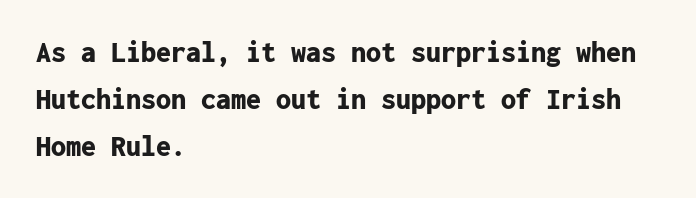
Q: Is the text bold? A: Yes.
Q: Is the text italic (slanted)? A: No, it is upright.
Q: Is the typeface a serif or a sans-serif typeface? A: Sans-serif.
Q: Is the text underlined? A: No.
Q: How is the paragraph aligned? A: Left-aligned.
Q: Is the spacing between letters normal or unusually wide? A: Normal.
Q: Is the spacing between lines tight, normal or loose? A: Normal.
Q: Width (condensed, normal, or wide)? A: Normal.
Q: Stroke contrast? A: Low.
Q: x-height? A: Medium.
Q: Monospaced? A: Yes.
